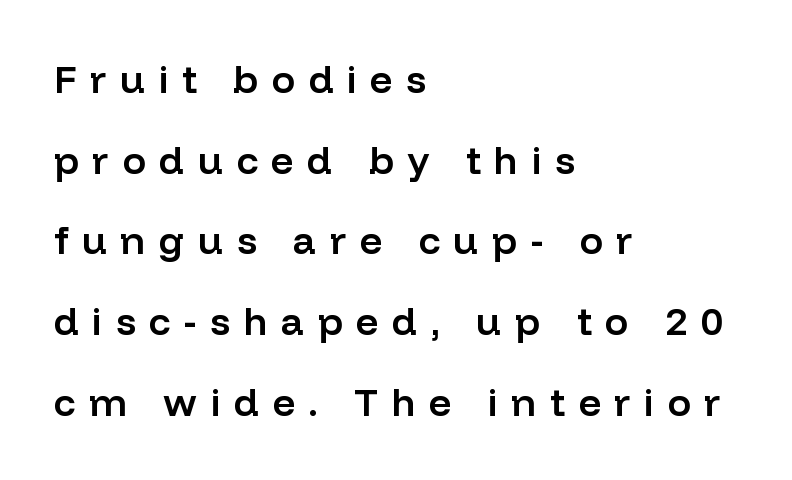
{"serif": "no", "italic": "no", "bold": "semi", "weight": "semibold", "width": "normal", "stroke_contrast": "low", "x_height": "medium", "monospaced": "no", "underline": "no", "align": "left", "line_spacing": "loose", "line_spacing_ratio": 2.07, "letter_spacing": "wide", "letter_spacing_em": 0.35, "glyph_px": 39}
